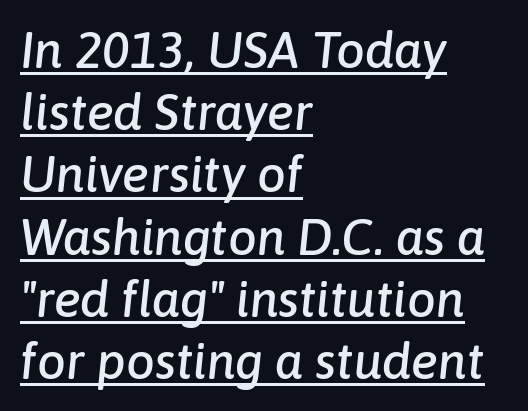
Q: Is the text italic (slanted)? A: Yes, it leans right by about 6 degrees.
Q: Is the text underlined? A: Yes.
Q: How is the paragraph aligned? A: Left-aligned.
Q: Is the spacing between letters normal or unusually wide? A: Normal.
Q: Width (condensed, normal, or wide)? A: Normal.
Q: Stroke contrast? A: Low.
Q: x-height? A: Medium.
Q: Monospaced? A: No.
